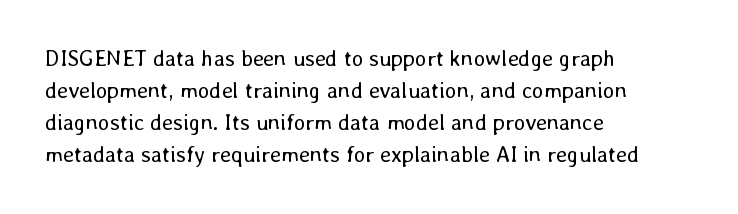
Weight: in the light-to-regular range. These lines keep a tight, regular rhythm from letter to letter. Any mark beneath the type? The region is blank. Left-aligned paragraph, ragged on the right. If you drew a line through each stem, it would be perfectly vertical. Honestly, the row spacing looks completely unremarkable.
